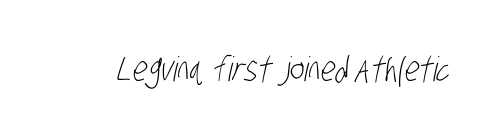
The image shows 34 px light, condensed sans-serif type; set normal letter spacing, not underlined; low stroke contrast and a large x-height.
